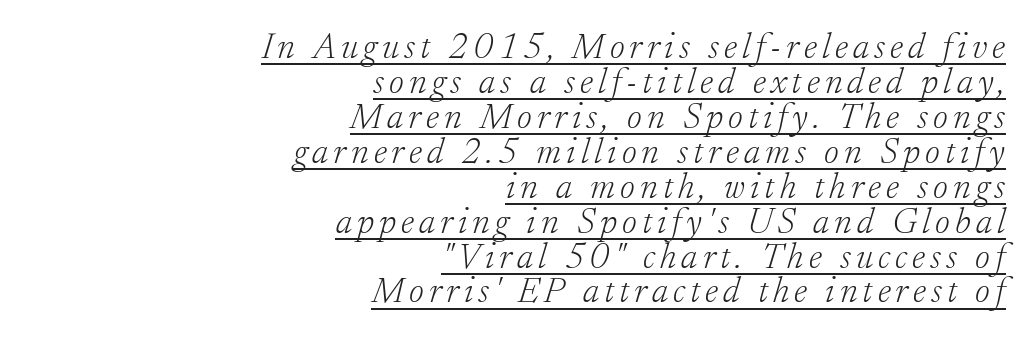
Quick note: italic. The characters display serif detailing at their extremities. Unbolded letterforms with no extra heft. The designer dialed line spacing down below the default. The setting favours the right margin, as signatures and pull-quotes sometimes do. A baseline rule has been typeset under these characters.
